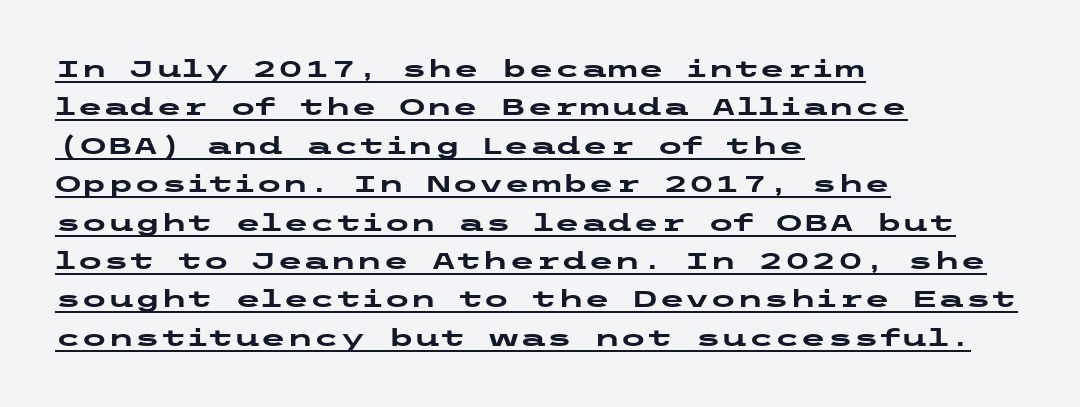
The image shows 24 px bold type, upright; set left-aligned, normal line spacing (1.6x), normal letter spacing, underlined.
